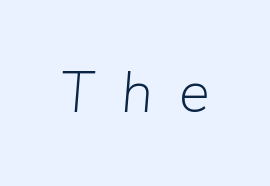
{"italic": "yes", "lean": "right", "slant_degrees": 5, "bold": "no", "weight": "light", "width": "normal", "stroke_contrast": "low", "x_height": "medium", "monospaced": "no", "underline": "no", "letter_spacing": "wide", "letter_spacing_em": 0.46, "glyph_px": 58}
